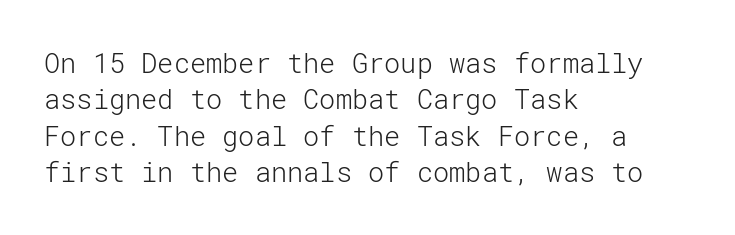
Upright lettering throughout. Reading down the column, the eye jumps a familiar distance to each next line. The typesetting does not lean heavy: it is not bold. Horizontal alignment here is leftward, the default for most running prose. The space directly below the letters is spotless. Glyph-to-glyph distance matches everyday printed text.
